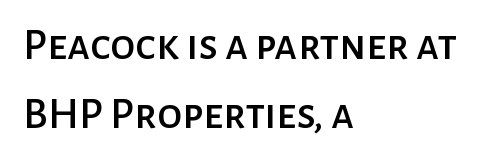
Compared with typical body copy, the letter spacing here is the same. A student would call this left alignment; a typographer would say flush left, rag right. The typeface chosen for these lines omits serifs. In terms of posture, this sample is upright.
